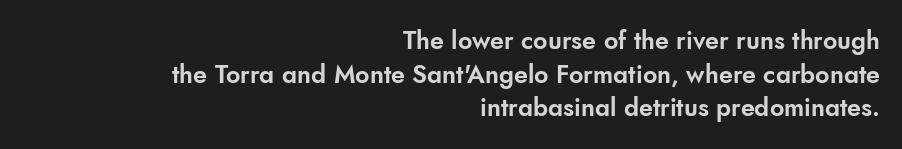
Q: Is the text italic (slanted)? A: No, it is upright.
Q: Is the text underlined? A: No.
Q: How is the paragraph aligned? A: Right-aligned.
Q: Is the spacing between letters normal or unusually wide? A: Normal.
Q: Is the spacing between lines tight, normal or loose? A: Normal.
